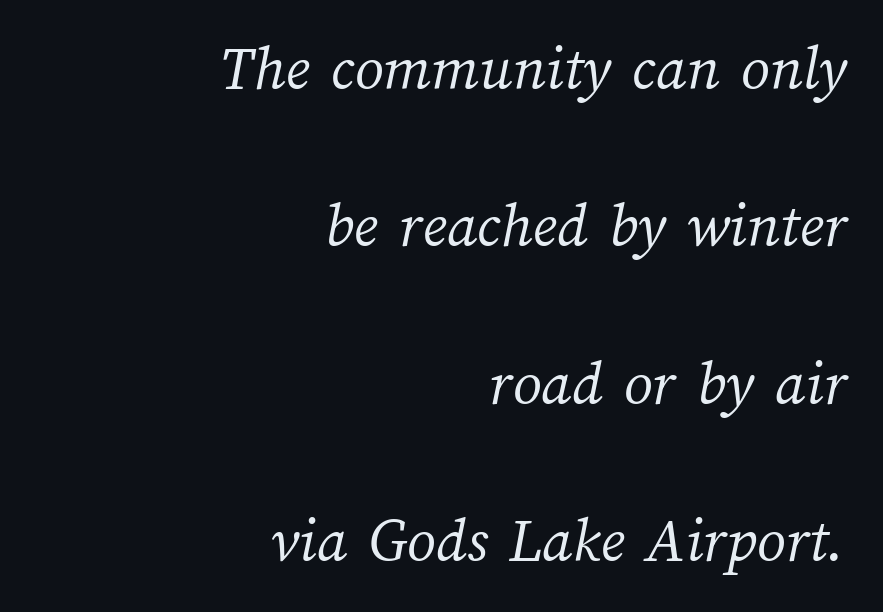
The image shows 64 px light type; set right-aligned, loose line spacing (2.46x), normal letter spacing, not underlined; medium stroke contrast and a medium x-height.
